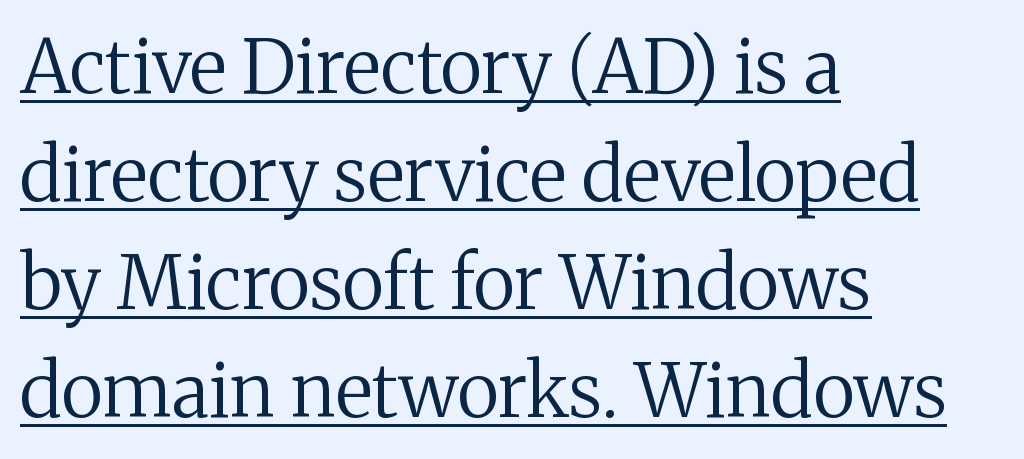
{"serif": "yes", "italic": "no", "bold": "no", "weight": "regular", "width": "normal", "stroke_contrast": "medium", "x_height": "medium", "monospaced": "no", "underline": "yes", "align": "left", "line_spacing": "normal", "line_spacing_ratio": 1.46, "letter_spacing": "normal", "letter_spacing_em": 0.0, "glyph_px": 74}
